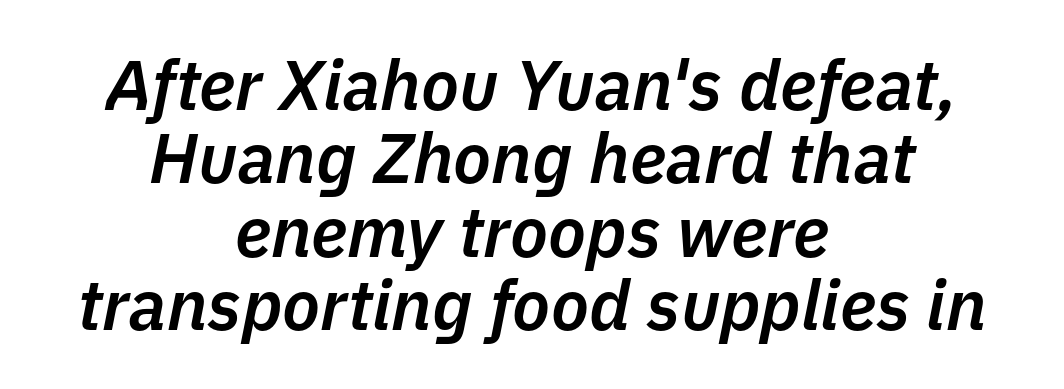
{"italic": "yes", "lean": "right", "slant_degrees": 11, "bold": "semi", "weight": "semibold", "width": "normal", "stroke_contrast": "low", "x_height": "medium", "monospaced": "no", "underline": "no", "align": "center", "line_spacing": "tight", "line_spacing_ratio": 1.05, "letter_spacing": "normal", "letter_spacing_em": 0.0, "glyph_px": 70}
